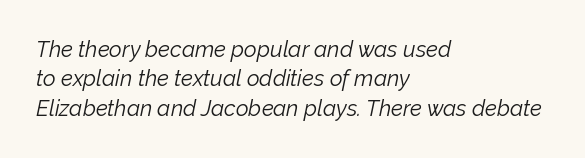
In terms of letterspacing, this is plain default setting. Leading matches the norm, producing a regular column. The words here are not underlined. When letters slant like this, we call the style italic.
